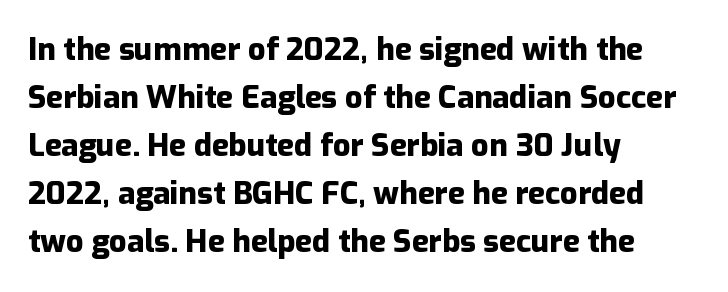
Q: Is the text bold? A: Yes.
Q: Is the text italic (slanted)? A: No, it is upright.
Q: Is the typeface a serif or a sans-serif typeface? A: Sans-serif.
Q: Is the text underlined? A: No.
Q: How is the paragraph aligned? A: Left-aligned.
Q: Is the spacing between letters normal or unusually wide? A: Normal.
Q: Is the spacing between lines tight, normal or loose? A: Normal.
Q: Width (condensed, normal, or wide)? A: Normal.
Q: Stroke contrast? A: Low.
Q: x-height? A: Medium.
Q: Monospaced? A: No.
